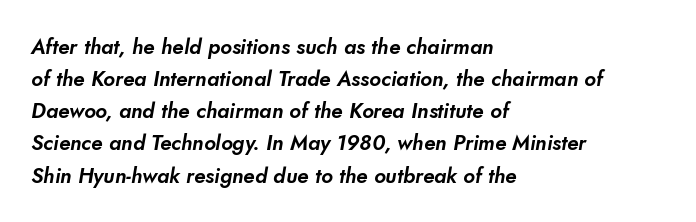
This block has exactly the height ordinary leading produces. Line beginnings align vertically; line endings do not. Descenders are the only things crossing below the line. Nothing unusual about the tracking: characters are spaced as the font intends.
